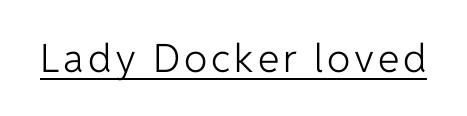
The letters advance in unequal steps, a hallmark of proportional type. Look at the bottom of the vertical strokes: they stop flat, with no serifs. No chunkiness to these letters — they're not bold. Designer's note — italics off, roman on. Decoration check: the copy is underlined.
